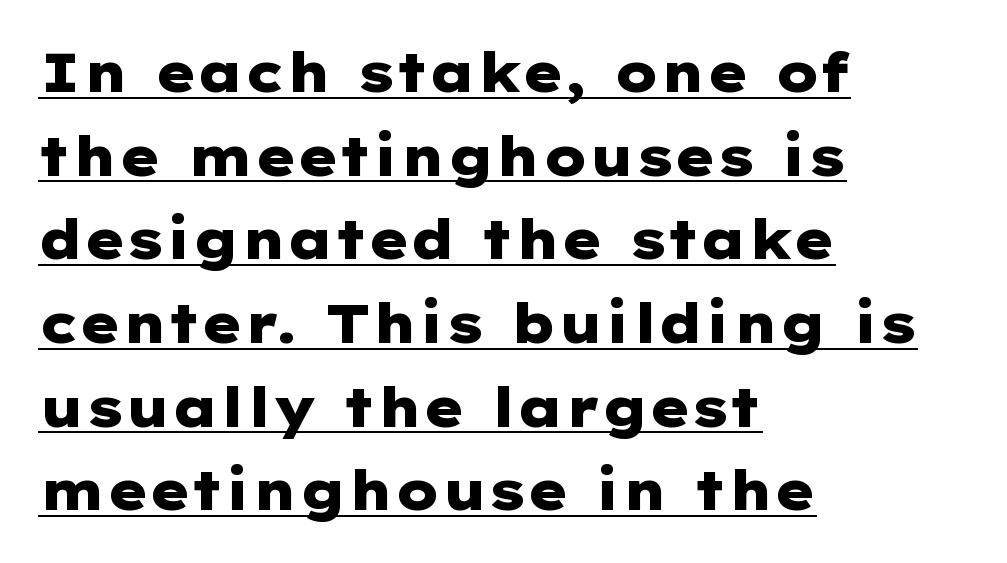
Observe the ordinary spacing: letters are neighbours, not strangers. The lines are quadded left. Upright lettering throughout. The passage shown stacks its lines at a standard gap.
